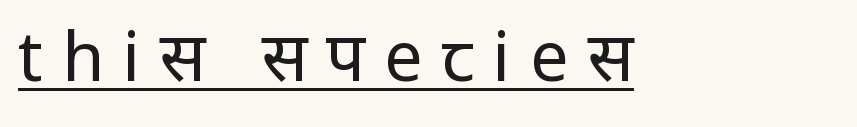
The image shows 68 px regular-weight, condensed sans-serif type, upright; set left-aligned, unusually wide letter spacing (+0.28 em), underlined; low stroke contrast.
